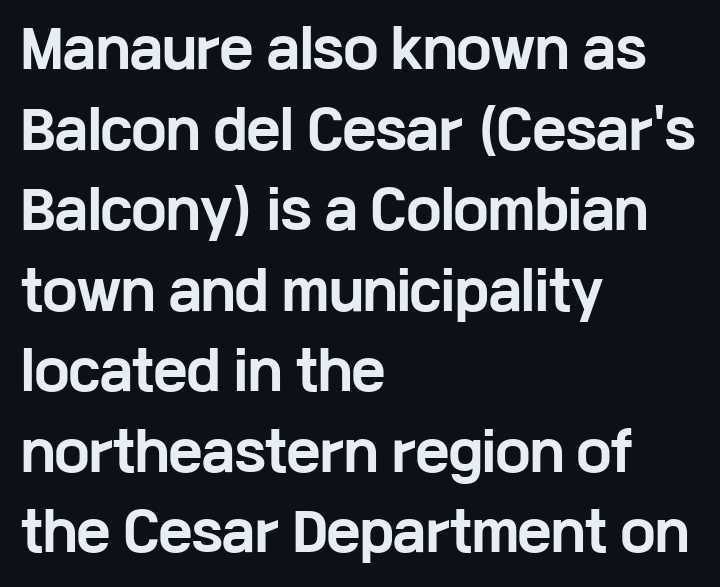
Q: Is the text bold? A: Yes.
Q: Is the text italic (slanted)? A: No, it is upright.
Q: Is the typeface a serif or a sans-serif typeface? A: Sans-serif.
Q: Is the text underlined? A: No.
Q: How is the paragraph aligned? A: Left-aligned.
Q: Is the spacing between letters normal or unusually wide? A: Normal.
Q: Is the spacing between lines tight, normal or loose? A: Normal.
Q: Width (condensed, normal, or wide)? A: Wide.
Q: Stroke contrast? A: Low.
Q: x-height? A: Medium.
Q: Monospaced? A: No.
